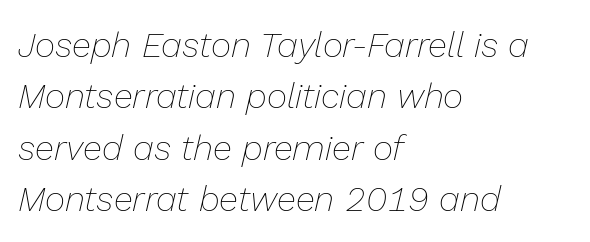
{"italic": "yes", "lean": "right", "slant_degrees": 13, "bold": "no", "weight": "thin", "width": "normal", "stroke_contrast": "low", "x_height": "medium", "monospaced": "no", "underline": "no", "align": "left", "line_spacing": "normal", "line_spacing_ratio": 1.47, "letter_spacing": "normal", "letter_spacing_em": 0.0, "glyph_px": 35}
